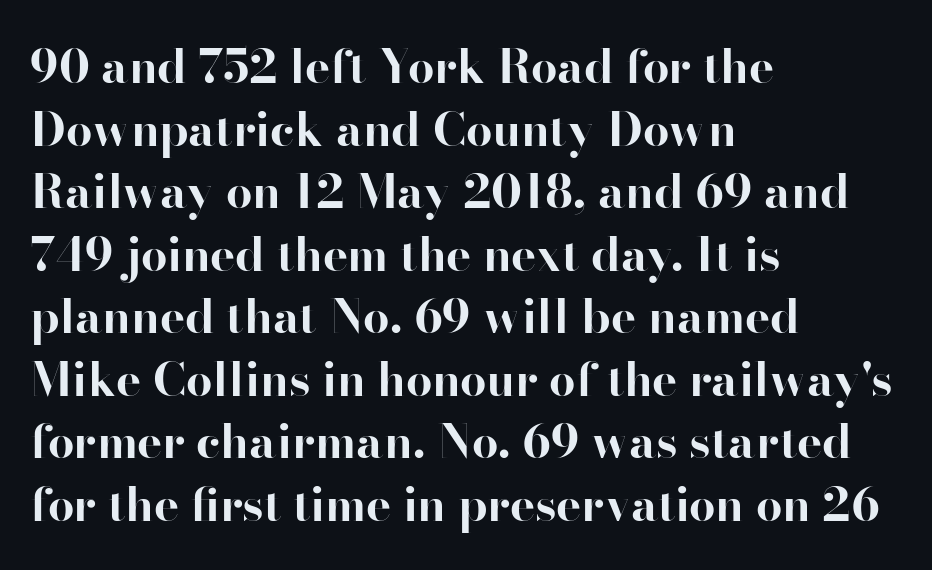
Q: Is the text bold? A: Yes.
Q: Is the text italic (slanted)? A: No, it is upright.
Q: Is the typeface a serif or a sans-serif typeface? A: Serif.
Q: Is the text underlined? A: No.
Q: How is the paragraph aligned? A: Left-aligned.
Q: Is the spacing between letters normal or unusually wide? A: Normal.
Q: Is the spacing between lines tight, normal or loose? A: Normal.
Q: Width (condensed, normal, or wide)? A: Normal.
Q: Stroke contrast? A: High.
Q: x-height? A: Small.
Q: Monospaced? A: No.
